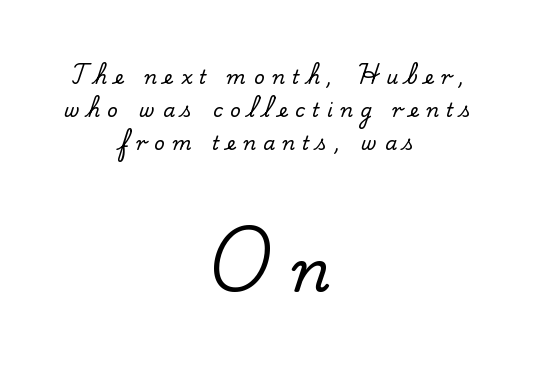
Q: Is the text italic (slanted)? A: Yes.
Q: Is the typeface a serif or a sans-serif typeface? A: Serif.
Q: Is the text underlined? A: No.
Q: How is the paragraph aligned? A: Centered.
Q: Is the spacing between letters normal or unusually wide? A: Unusually wide.
Q: Which block of text is set in a larger size, the first (top) or the second (bottom)? A: The second (bottom) one.
Q: Width (condensed, normal, or wide)? A: Normal.
Q: Stroke contrast? A: Low.
Q: x-height? A: Small.
Q: Monospaced? A: No.
